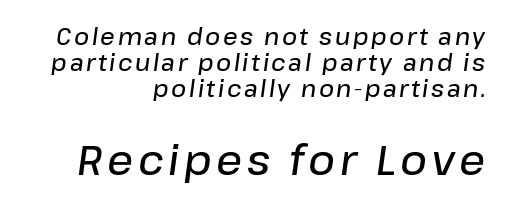
The image shows 41 px semibold type, italic (leaning right); set right-aligned, tight line spacing (1.13x), not underlined; the second (bottom) block is 1.78x larger; low stroke contrast and a medium x-height.
